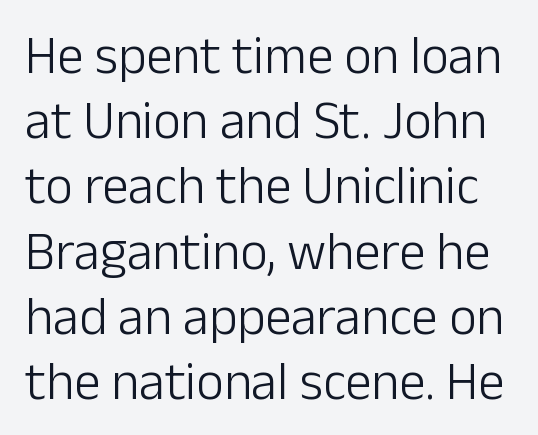
The image shows 53 px light sans-serif type, upright; set line spacing 1.23x, normal letter spacing, not underlined; low stroke contrast and a medium x-height.
